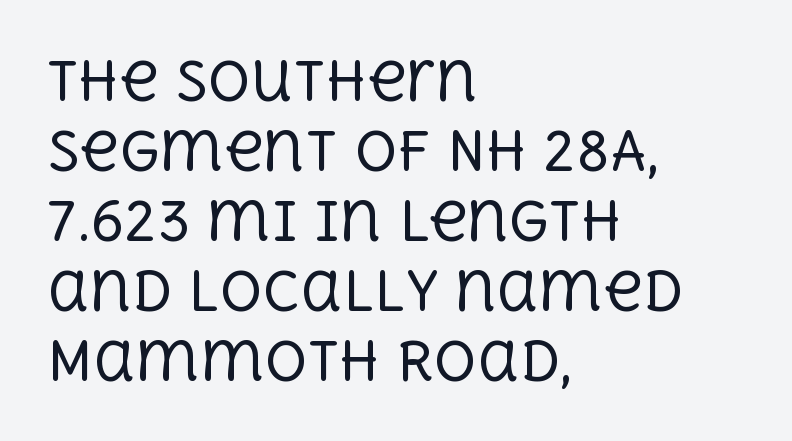
Q: Is the text bold? A: No.
Q: Is the text italic (slanted)? A: No, it is upright.
Q: Is the typeface a serif or a sans-serif typeface? A: Serif.
Q: Is the text underlined? A: No.
Q: How is the paragraph aligned? A: Left-aligned.
Q: Is the spacing between letters normal or unusually wide? A: Normal.
Q: Is the spacing between lines tight, normal or loose? A: Normal.
Q: Width (condensed, normal, or wide)? A: Normal.
Q: x-height? A: Large.
Q: Monospaced? A: No.
